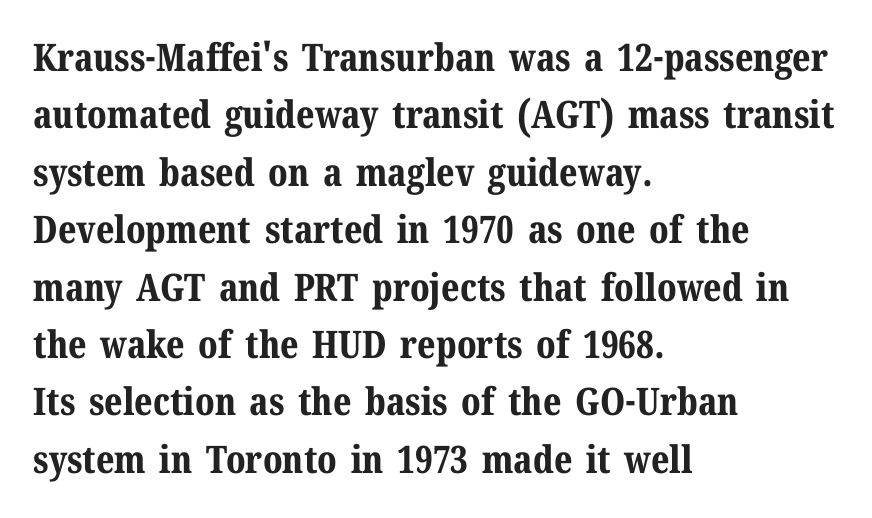
Q: Is the text bold? A: Yes.
Q: Is the text italic (slanted)? A: No, it is upright.
Q: Is the typeface a serif or a sans-serif typeface? A: Serif.
Q: Is the text underlined? A: No.
Q: How is the paragraph aligned? A: Left-aligned.
Q: Is the spacing between letters normal or unusually wide? A: Normal.
Q: Is the spacing between lines tight, normal or loose? A: Normal.
Q: Width (condensed, normal, or wide)? A: Normal.
Q: Stroke contrast? A: Medium.
Q: x-height? A: Medium.
Q: Monospaced? A: No.
